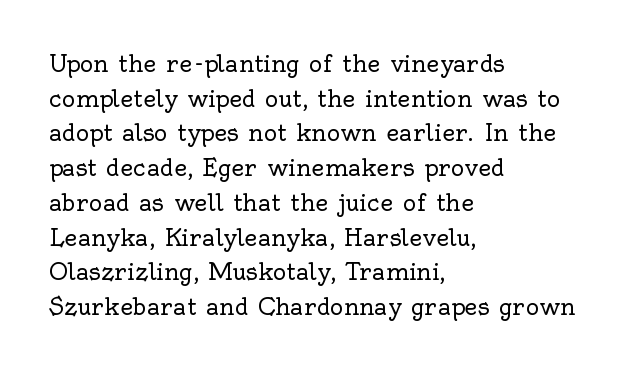
Vertical strokes here are truly vertical. Is the block centered? No — it sits flush against the left margin. Standard letterfit; no display-style spreading of the glyphs. This is not heavy type; no bold has been used.
